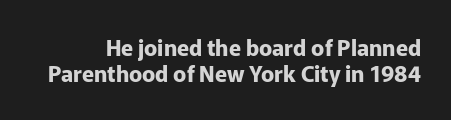
{"italic": "no", "bold": "yes", "underline": "no", "line_spacing_ratio": 1.2, "letter_spacing": "normal", "letter_spacing_em": 0.0, "glyph_px": 22}
